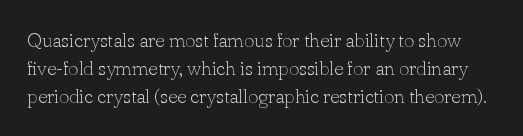
Ink coverage per letter is moderate at most. Underline: absent. The tracking reads as untouched default to a designer's eye. Does the lettering tilt? It doesn't — this is upright.
